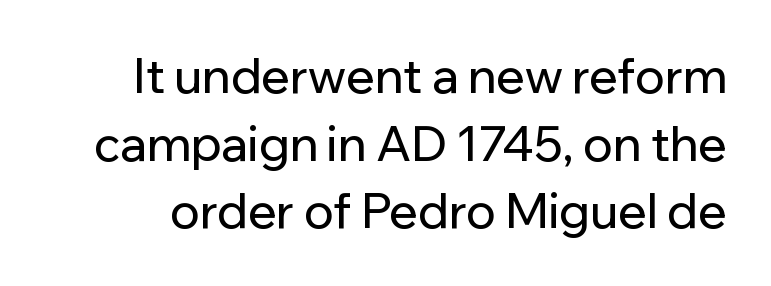
You could not count columns in this text — the font is proportionally spaced. Line spacing here is normal. The words here are not underlined. The letters sit at their default tracking, neither squeezed nor spread.
